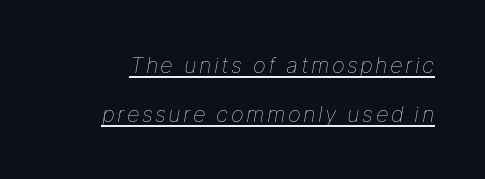
Is there an underline? Yes — a line sits under the letters. The lettering tilts uniformly, giving the passage an italic look. Baseline-to-baseline distance is far greater than the letter height. Stroke mass is kept to a normal reading level or below.
